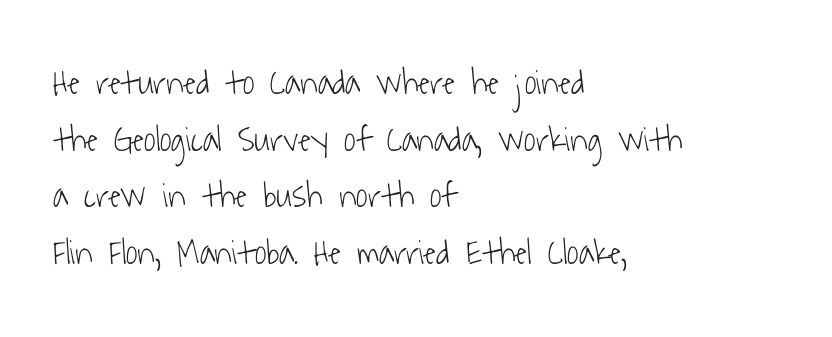
The image shows 36 px light, condensed sans-serif type; set left-aligned, normal line spacing (1.57x), normal letter spacing, not underlined; low stroke contrast and a medium x-height.
